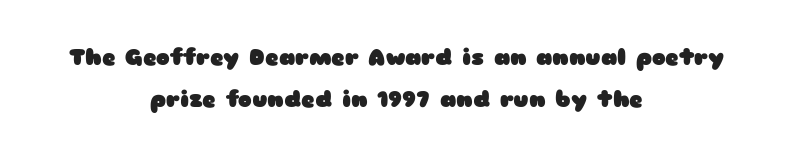
{"italic": "no", "bold": "yes", "underline": "no", "align": "center", "line_spacing_ratio": 1.84, "letter_spacing": "normal", "letter_spacing_em": 0.0, "glyph_px": 23}
